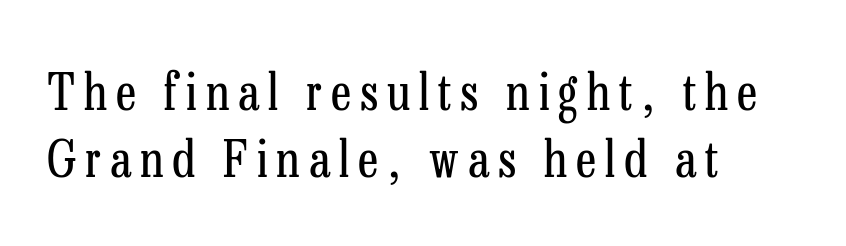
The image shows 50 px regular-weight, condensed serif type, upright; set left-aligned, normal line spacing (1.34x), not underlined; low stroke contrast and a medium x-height.
